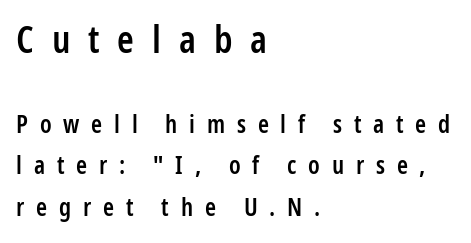
{"serif": "no", "italic": "no", "bold": "semi", "weight": "semibold", "width": "condensed", "stroke_contrast": "low", "x_height": "medium", "monospaced": "no", "underline": "no", "align": "left", "line_spacing": "normal", "line_spacing_ratio": 1.65, "letter_spacing": "wide", "letter_spacing_em": 0.47, "larger_block": "first", "size_ratio": 1.52, "glyph_px": 38}
